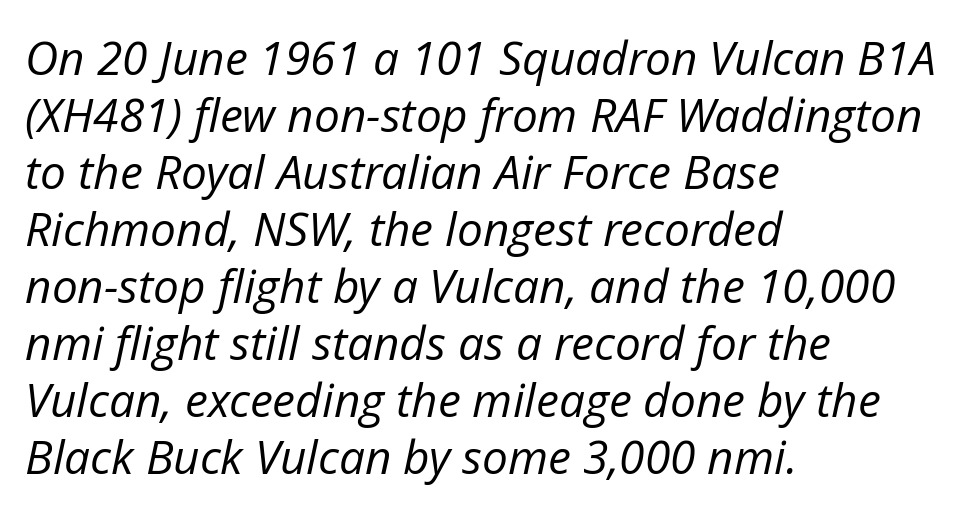
The image shows 46 px regular-weight type, italic (leaning right); set left-aligned, line spacing 1.24x, normal letter spacing, not underlined; low stroke contrast and a medium x-height.
